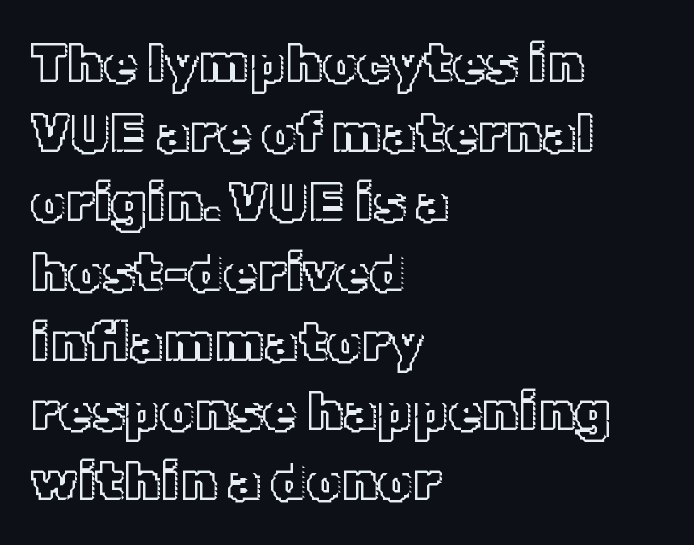
A student would call this left alignment; a typographer would say flush left, rag right. Interline gaps are of average width in this sample. Spacing verdict: proportional, widths tailored to each character. Decoration check: the copy has no underline. Does extra space separate the letters? No, they use regular spacing. Tall strokes in this sample are plumb rather than angled.
